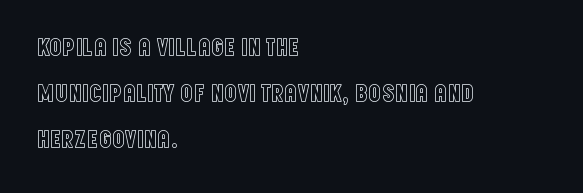
Q: Is the text italic (slanted)? A: No, it is upright.
Q: Is the text underlined? A: No.
Q: How is the paragraph aligned? A: Left-aligned.
Q: Is the spacing between letters normal or unusually wide? A: Normal.
